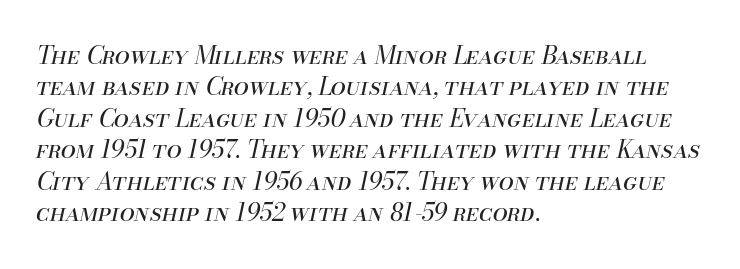
{"italic": "yes", "lean": "right", "slant_degrees": 13, "bold": "no", "underline": "no", "align": "left", "line_spacing": "normal", "line_spacing_ratio": 1.31, "letter_spacing": "normal", "letter_spacing_em": 0.0, "glyph_px": 24}
